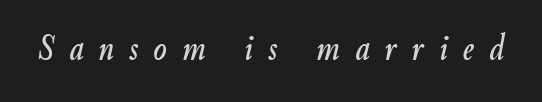
{"italic": "yes", "lean": "right", "slant_degrees": 9, "width": "condensed", "stroke_contrast": "low", "x_height": "small", "monospaced": "no", "underline": "no", "letter_spacing": "wide", "letter_spacing_em": 0.39, "glyph_px": 39}
